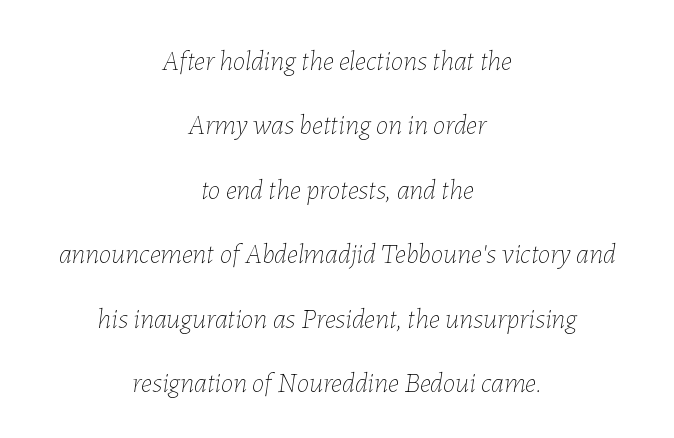
The characters are drawn with everyday or finer stroke widths. Has an underline been added? It has not. Successive baselines arrive slowly, with a big drop between each. Letter spacing: default. You could not count columns in this text — the font is proportionally spaced. Which margin do the lines hug? Neither — every line sits in the middle.
